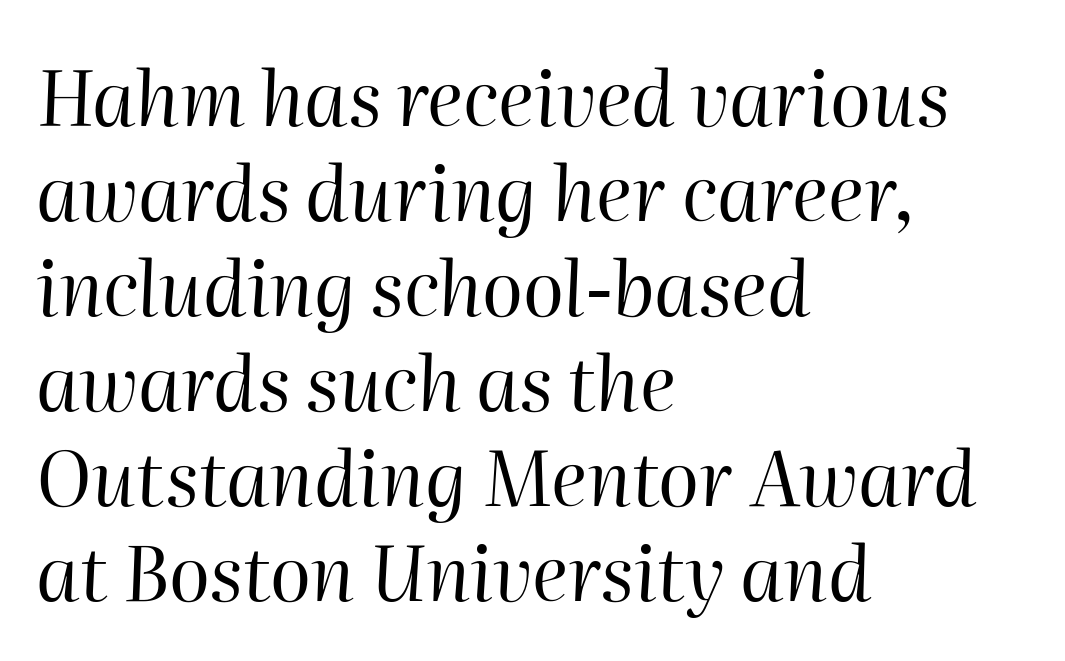
{"italic": "yes", "lean": "right", "slant_degrees": 2, "bold": "no", "weight": "regular", "width": "normal", "stroke_contrast": "high", "x_height": "medium", "monospaced": "no", "underline": "no", "align": "left", "line_spacing": "normal", "line_spacing_ratio": 1.25, "letter_spacing": "normal", "letter_spacing_em": 0.0, "glyph_px": 76}
